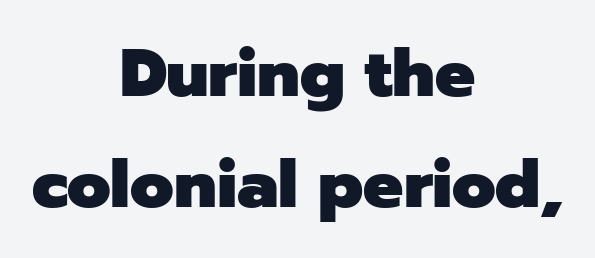
Q: Is the text bold? A: Yes.
Q: Is the text italic (slanted)? A: No, it is upright.
Q: Is the typeface a serif or a sans-serif typeface? A: Sans-serif.
Q: Is the text underlined? A: No.
Q: How is the paragraph aligned? A: Centered.
Q: Is the spacing between letters normal or unusually wide? A: Normal.
Q: Is the spacing between lines tight, normal or loose? A: Normal.
Q: Width (condensed, normal, or wide)? A: Normal.
Q: Stroke contrast? A: Low.
Q: x-height? A: Medium.
Q: Monospaced? A: No.
